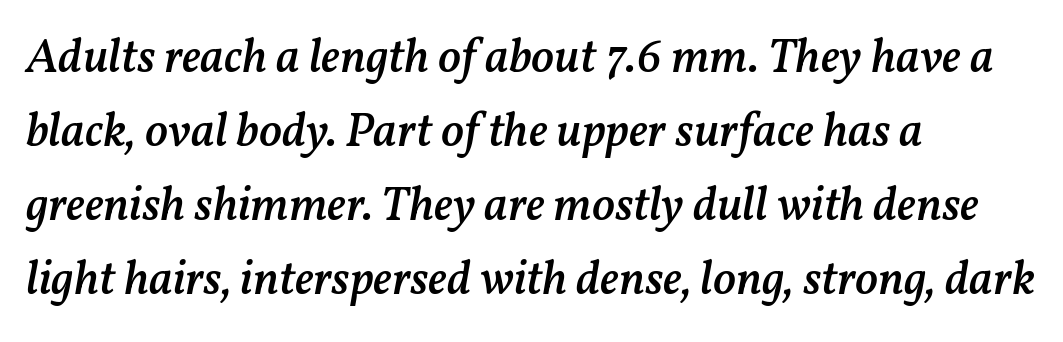
Q: Is the text bold? A: Semi-bold.
Q: Is the text italic (slanted)? A: Yes, it leans right by about 11 degrees.
Q: Is the text underlined? A: No.
Q: How is the paragraph aligned? A: Left-aligned.
Q: Is the spacing between letters normal or unusually wide? A: Normal.
Q: Is the spacing between lines tight, normal or loose? A: Normal.
Q: Width (condensed, normal, or wide)? A: Normal.
Q: Stroke contrast? A: Medium.
Q: x-height? A: Medium.
Q: Monospaced? A: No.
